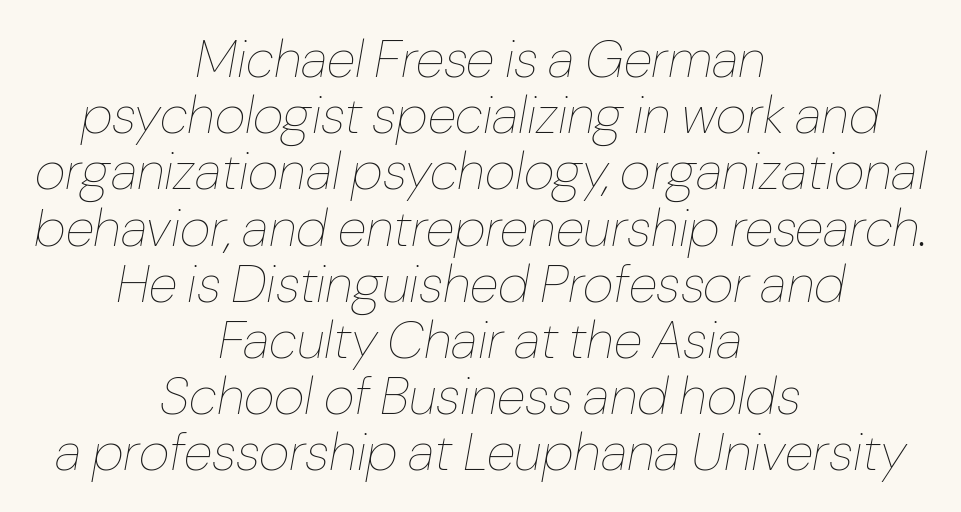
Q: Is the text bold? A: No.
Q: Is the text italic (slanted)? A: Yes, it leans right by about 10 degrees.
Q: Is the text underlined? A: No.
Q: How is the paragraph aligned? A: Centered.
Q: Is the spacing between letters normal or unusually wide? A: Normal.
Q: Is the spacing between lines tight, normal or loose? A: Tight.
Q: Width (condensed, normal, or wide)? A: Normal.
Q: Stroke contrast? A: Low.
Q: x-height? A: Medium.
Q: Monospaced? A: No.
